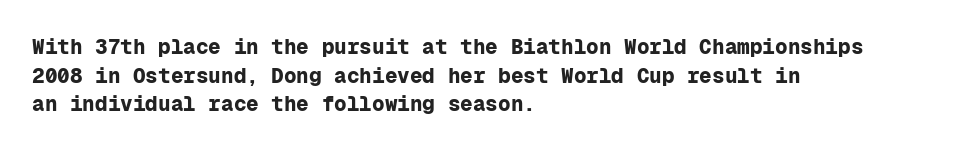
The image shows 21 px bold type, upright; set left-aligned, normal line spacing (1.36x), normal letter spacing, not underlined.
